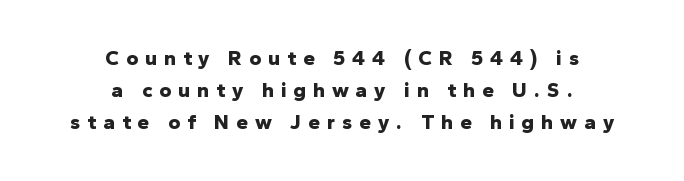
The image shows 21 px bold type, upright; set centered, normal line spacing (1.53x), unusually wide letter spacing (+0.33 em), not underlined.
